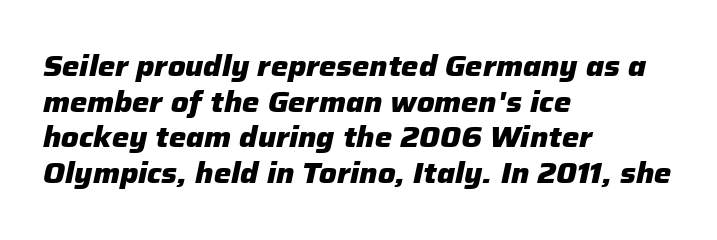
The image shows 29 px heavy type, italic (leaning right); set left-aligned, line spacing 1.23x, normal letter spacing, not underlined; low stroke contrast and a medium x-height.
